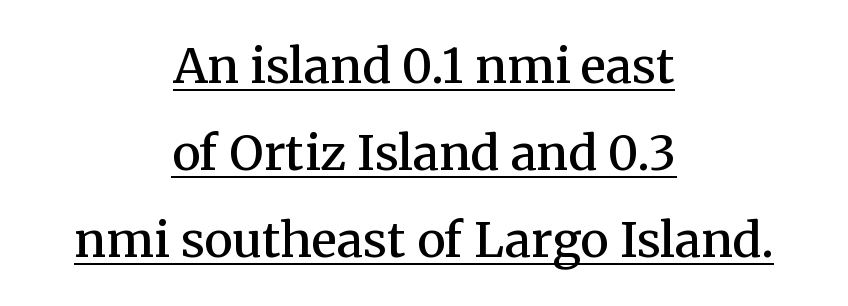
{"serif": "yes", "italic": "no", "bold": "semi", "weight": "semibold", "width": "normal", "stroke_contrast": "medium", "x_height": "medium", "monospaced": "no", "underline": "yes", "align": "center", "line_spacing_ratio": 1.81, "letter_spacing": "normal", "letter_spacing_em": 0.0, "glyph_px": 48}
